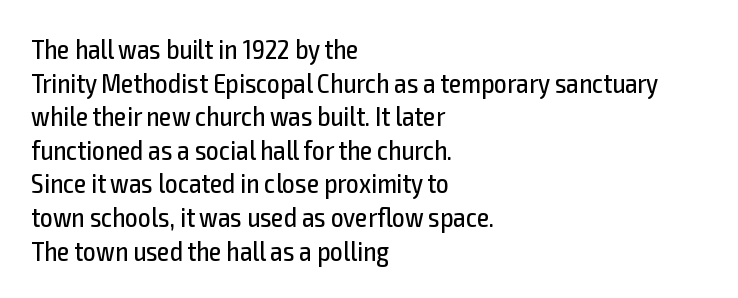
The image shows 28 px regular-weight, condensed sans-serif type, upright; set left-aligned, line spacing 1.2x, normal letter spacing, not underlined; a medium x-height.
